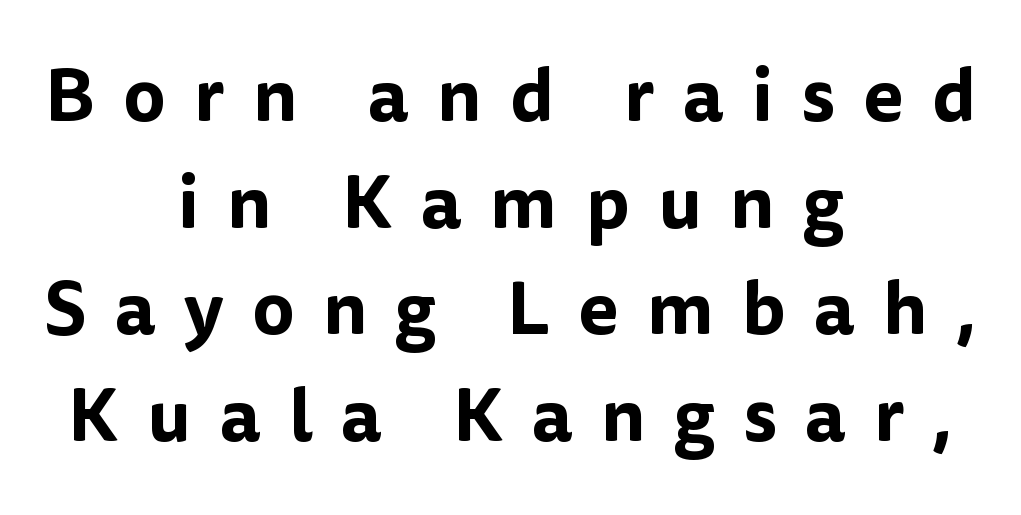
The image shows 74 px sans-serif type, upright; set centered, normal line spacing (1.44x), unusually wide letter spacing (+0.38 em), not underlined; low stroke contrast and a medium x-height.
